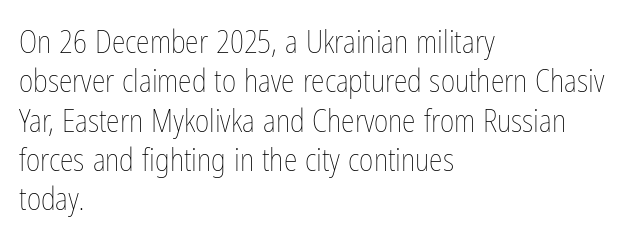
This sample has the flowing, uneven cadence of proportional lettering. The passage shown stacks its lines at a standard gap. Alignment: flush left. Letter spacing: default. The typeface has the unassuming heft of standard copy or less. Just letters on the line, the space beneath them empty.
